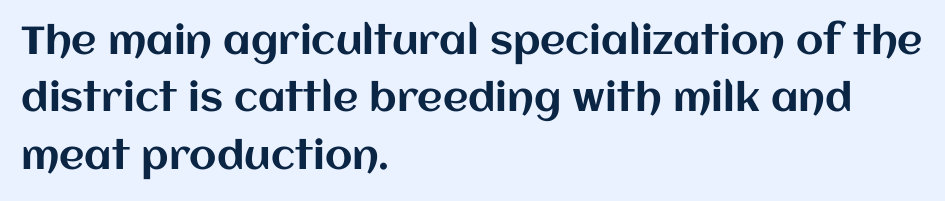
The image shows 39 px text type, upright; set left-aligned, normal line spacing (1.47x), normal letter spacing, not underlined; medium stroke contrast and a large x-height.
